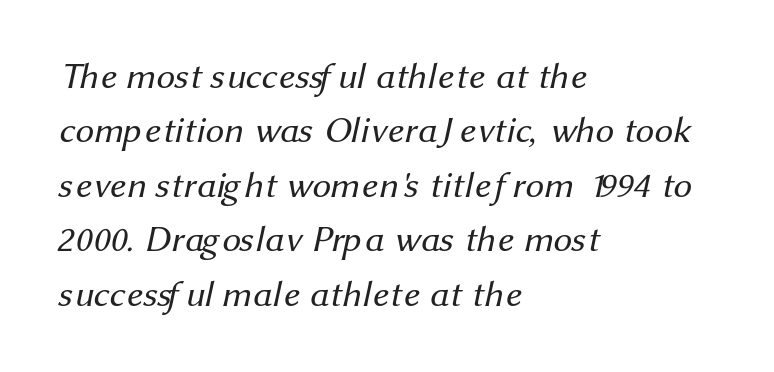
{"serif": "no", "bold": "no", "weight": "regular", "width": "normal", "stroke_contrast": "medium", "x_height": "medium", "monospaced": "no", "underline": "no", "align": "left", "line_spacing": "normal", "line_spacing_ratio": 1.47, "letter_spacing": "normal", "letter_spacing_em": 0.0, "glyph_px": 37}
